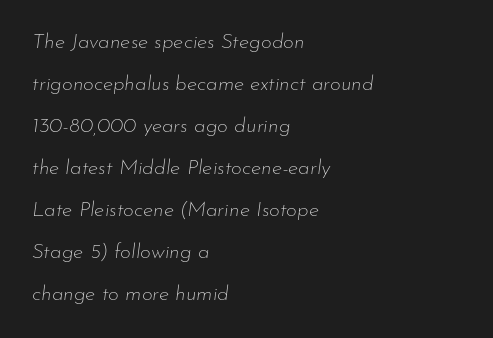
The image shows 21 px text type, italic (leaning right); set left-aligned, loose line spacing (2.0x), normal letter spacing, not underlined.
